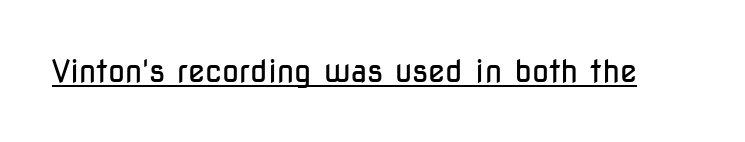
The image shows 31 px regular-weight, condensed sans-serif type, upright; set normal letter spacing, underlined; low stroke contrast and a medium x-height.
